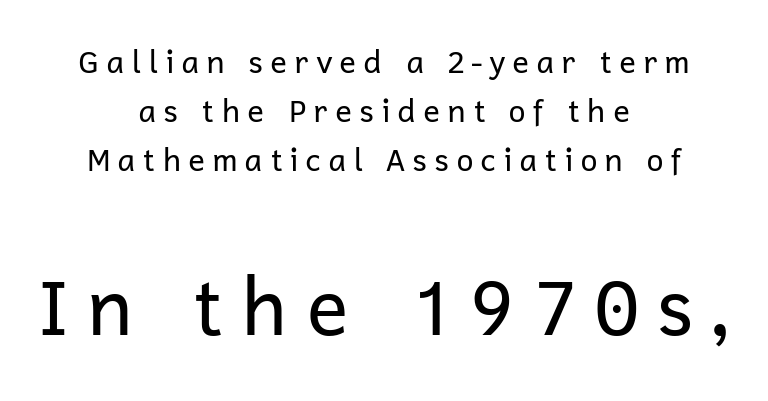
Q: Is the text bold? A: No.
Q: Is the text italic (slanted)? A: No, it is upright.
Q: Is the typeface a serif or a sans-serif typeface? A: Sans-serif.
Q: Is the text underlined? A: No.
Q: How is the paragraph aligned? A: Centered.
Q: Is the spacing between letters normal or unusually wide? A: Unusually wide.
Q: Is the spacing between lines tight, normal or loose? A: Normal.
Q: Which block of text is set in a larger size, the first (top) or the second (bottom)? A: The second (bottom) one.
Q: Width (condensed, normal, or wide)? A: Normal.
Q: Stroke contrast? A: Low.
Q: x-height? A: Medium.
Q: Monospaced? A: No.
